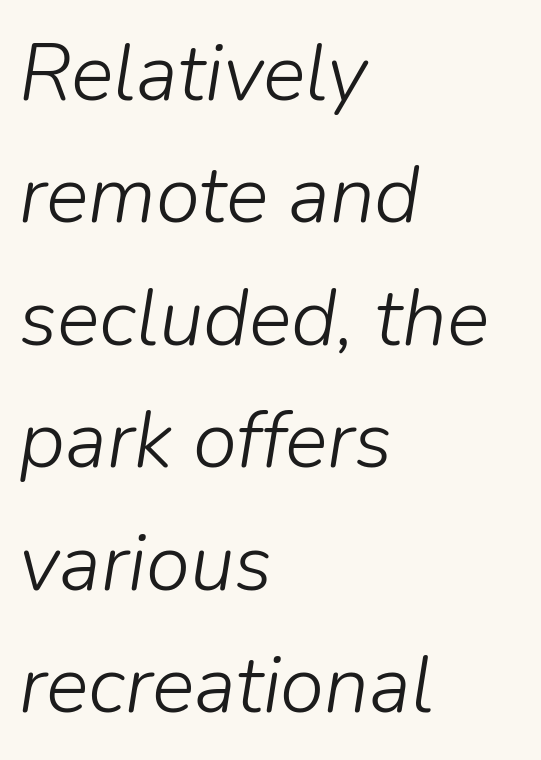
Letter spacing: default. These lines sit exactly where default settings would place them. The font's italic variant was chosen for this text. The face looks like a standard text weight, possibly lighter.
